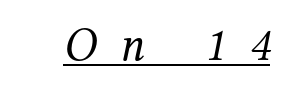
{"serif": "yes", "italic": "yes", "lean": "right", "slant_degrees": 12, "bold": "no", "weight": "regular", "width": "normal", "stroke_contrast": "medium", "x_height": "medium", "monospaced": "no", "underline": "yes", "letter_spacing": "wide", "letter_spacing_em": 0.49, "glyph_px": 48}
